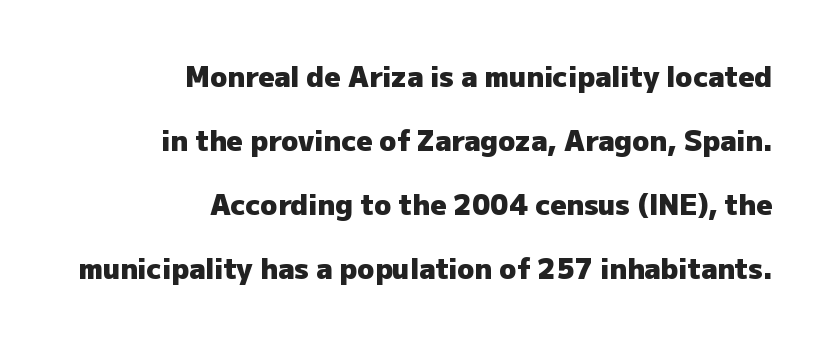
Each letter's strokes conclude bluntly, with no projecting serifs. Its strokes are broad and dark, the hallmark of bold type. Ordinary non-slanted type is in use. Compared with a flush-left layout, this one pins lines to the opposite, right side. Proportional: the letters do not fall into vertical columns. The words here are not underlined.
